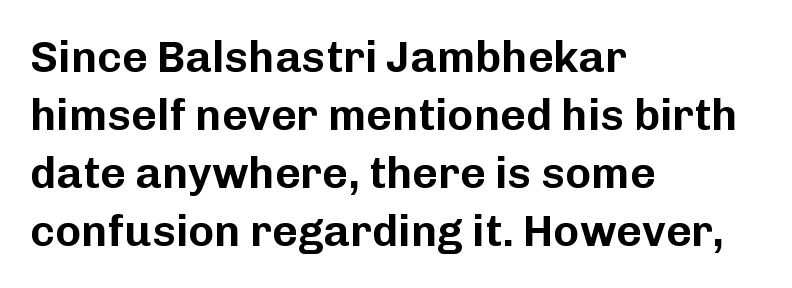
The image shows 44 px sans-serif type, upright; set left-aligned, normal line spacing (1.32x), normal letter spacing, not underlined; low stroke contrast and a medium x-height.
